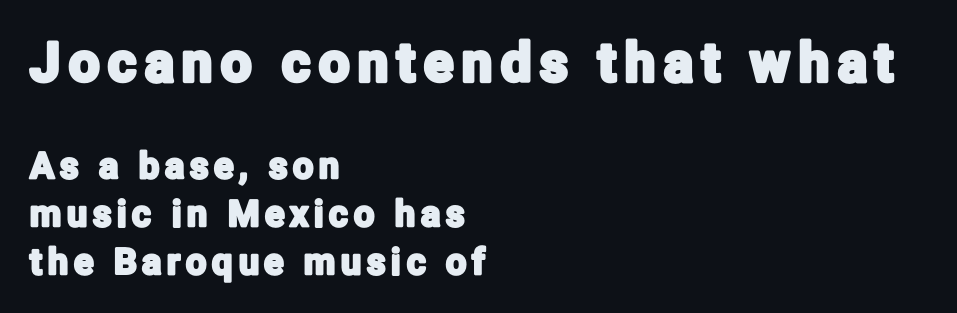
Q: Is the text italic (slanted)? A: No, it is upright.
Q: Is the typeface a serif or a sans-serif typeface? A: Sans-serif.
Q: Is the text underlined? A: No.
Q: How is the paragraph aligned? A: Left-aligned.
Q: Is the spacing between lines tight, normal or loose? A: Normal.
Q: Which block of text is set in a larger size, the first (top) or the second (bottom)? A: The first (top) one.
Q: Width (condensed, normal, or wide)? A: Condensed.
Q: Stroke contrast? A: Low.
Q: x-height? A: Medium.
Q: Monospaced? A: No.
